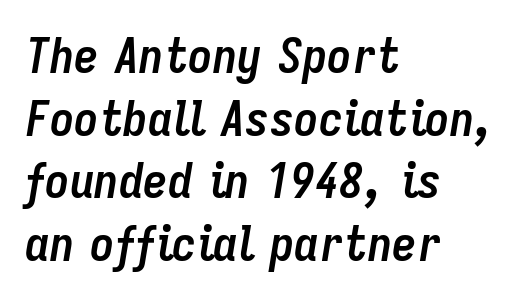
{"italic": "yes", "lean": "right", "slant_degrees": 9, "bold": "yes", "weight": "semibold", "width": "condensed", "stroke_contrast": "low", "x_height": "medium", "monospaced": "no", "underline": "no", "align": "left", "line_spacing": "normal", "line_spacing_ratio": 1.28, "letter_spacing": "normal", "letter_spacing_em": 0.0, "glyph_px": 49}
